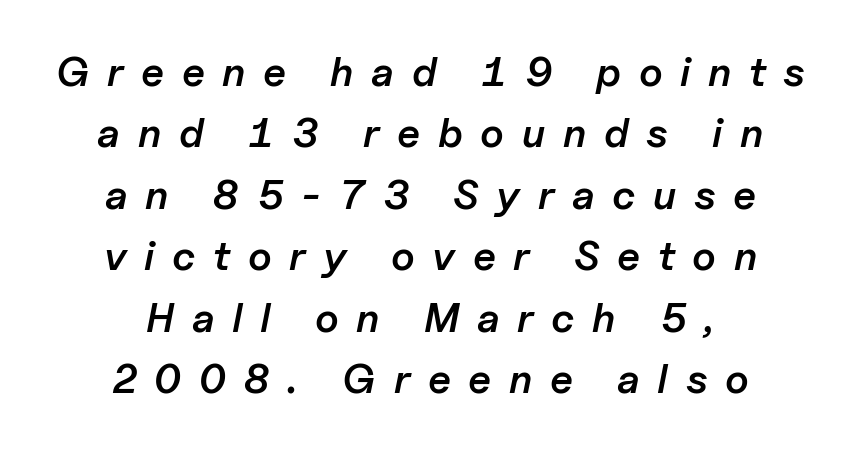
Q: Is the text bold? A: Semi-bold.
Q: Is the text italic (slanted)? A: Yes, it leans right by about 11 degrees.
Q: Is the text underlined? A: No.
Q: How is the paragraph aligned? A: Centered.
Q: Is the spacing between letters normal or unusually wide? A: Unusually wide.
Q: Is the spacing between lines tight, normal or loose? A: Normal.
Q: Width (condensed, normal, or wide)? A: Normal.
Q: Stroke contrast? A: Low.
Q: x-height? A: Medium.
Q: Monospaced? A: No.
